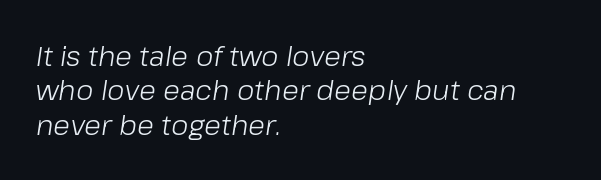
The type is set solid horizontally, with unmodified tracking. Each letter keeps its own natural width here, so spacing adapts to shape. An italicized treatment has been applied to the whole sample. Underline: absent. Stem width sits at or under what a default text font uses. This sample is left-justified, so line endings fall wherever the words run out.
